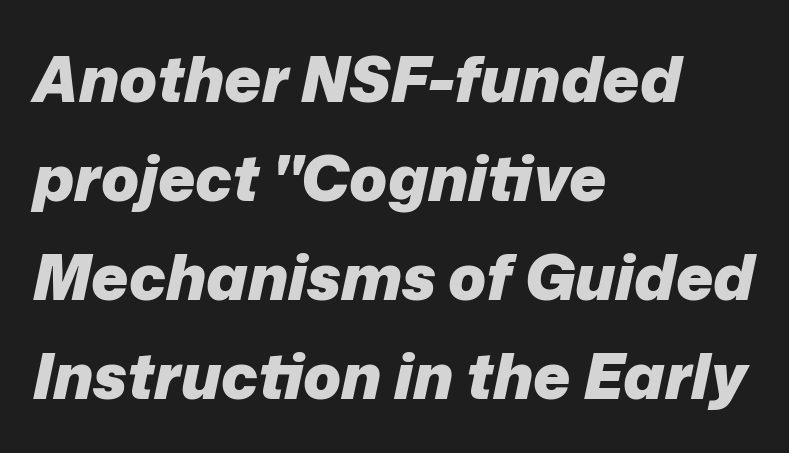
{"italic": "yes", "lean": "right", "slant_degrees": 12, "bold": "yes", "weight": "heavy", "width": "normal", "stroke_contrast": "low", "x_height": "medium", "monospaced": "no", "underline": "no", "align": "left", "line_spacing": "normal", "line_spacing_ratio": 1.57, "letter_spacing": "normal", "letter_spacing_em": 0.0, "glyph_px": 63}
